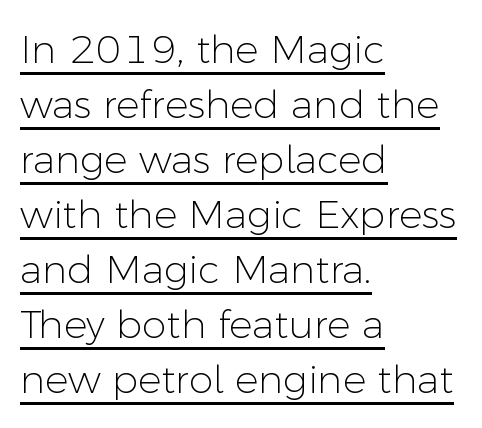
Q: Is the text bold? A: No.
Q: Is the text italic (slanted)? A: No, it is upright.
Q: Is the typeface a serif or a sans-serif typeface? A: Sans-serif.
Q: Is the text underlined? A: Yes.
Q: How is the paragraph aligned? A: Left-aligned.
Q: Is the spacing between letters normal or unusually wide? A: Normal.
Q: Is the spacing between lines tight, normal or loose? A: Normal.
Q: Width (condensed, normal, or wide)? A: Normal.
Q: Stroke contrast? A: Low.
Q: x-height? A: Medium.
Q: Monospaced? A: No.
